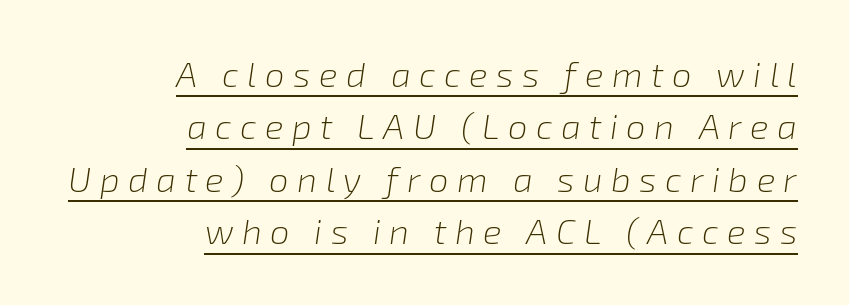
The image shows 35 px light type, italic (leaning right); set right-aligned, normal line spacing (1.5x), unusually wide letter spacing (+0.24 em), underlined; low stroke contrast and a medium x-height.
